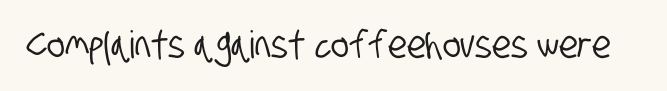
Q: Is the typeface a serif or a sans-serif typeface? A: Sans-serif.
Q: Is the text underlined? A: No.
Q: Is the spacing between letters normal or unusually wide? A: Normal.
Q: Width (condensed, normal, or wide)? A: Condensed.
Q: Stroke contrast? A: Low.
Q: x-height? A: Large.
Q: Monospaced? A: No.
